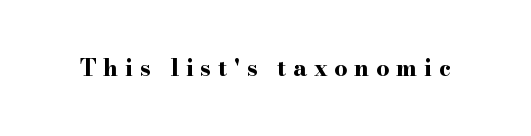
The image shows 23 px bold type, upright; set unusually wide letter spacing (+0.3 em), not underlined.
